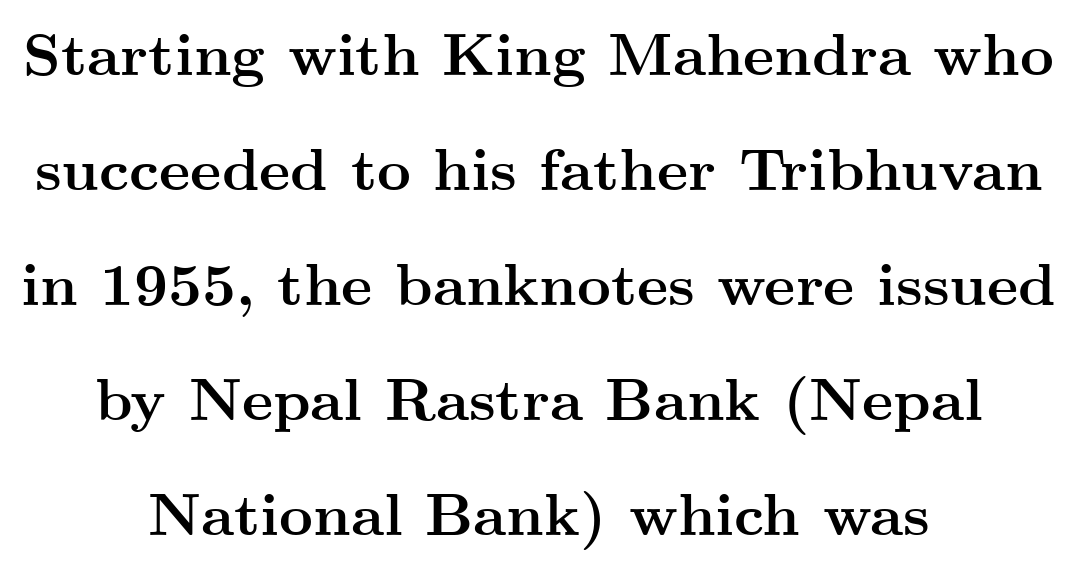
Horizontal bands of white between lines are thick stripes. Every character sits straight up, as roman type does. Letter spacing: default. This sample has the flowing, uneven cadence of proportional lettering. This sample uses a serif face. Letters rest on an invisible, unmarked baseline.
